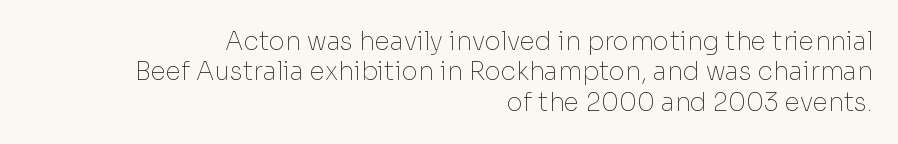
The gap between lines stays unmarked. Each stroke keeps to a modest, everyday thickness or less. You can tell it's not italic because the verticals are truly vertical. You could call the tracking neutral — neither tight nor loose. If you drew a ruler down the right edge, every line would touch it.
